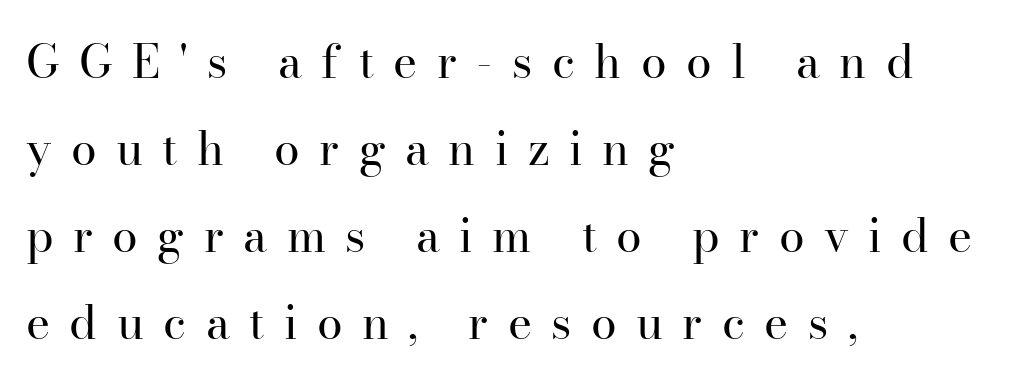
Q: Is the text bold? A: No.
Q: Is the text italic (slanted)? A: No, it is upright.
Q: Is the typeface a serif or a sans-serif typeface? A: Serif.
Q: Is the text underlined? A: No.
Q: How is the paragraph aligned? A: Left-aligned.
Q: Is the spacing between letters normal or unusually wide? A: Unusually wide.
Q: Width (condensed, normal, or wide)? A: Normal.
Q: Stroke contrast? A: High.
Q: x-height? A: Small.
Q: Monospaced? A: No.
